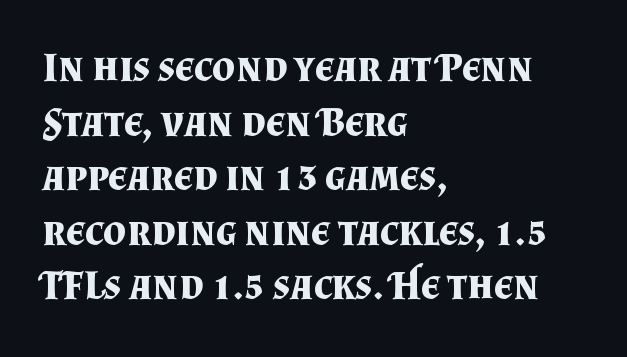
{"serif": "yes", "italic": "no", "bold": "yes", "weight": "bold", "width": "normal", "stroke_contrast": "medium", "x_height": "small", "monospaced": "no", "underline": "no", "align": "left", "line_spacing": "normal", "line_spacing_ratio": 1.33, "letter_spacing": "normal", "letter_spacing_em": 0.0, "glyph_px": 41}
